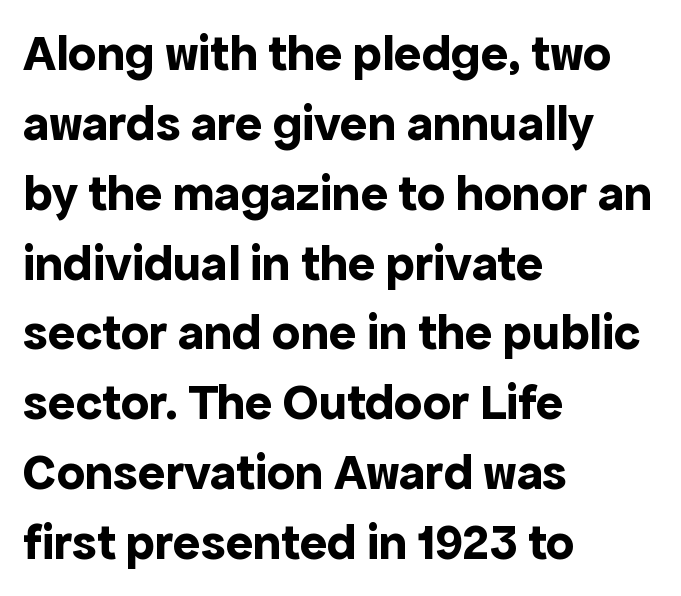
Q: Is the text bold? A: Yes.
Q: Is the text italic (slanted)? A: No, it is upright.
Q: Is the typeface a serif or a sans-serif typeface? A: Sans-serif.
Q: Is the text underlined? A: No.
Q: How is the paragraph aligned? A: Left-aligned.
Q: Is the spacing between letters normal or unusually wide? A: Normal.
Q: Is the spacing between lines tight, normal or loose? A: Normal.
Q: Width (condensed, normal, or wide)? A: Normal.
Q: x-height? A: Medium.
Q: Monospaced? A: No.
